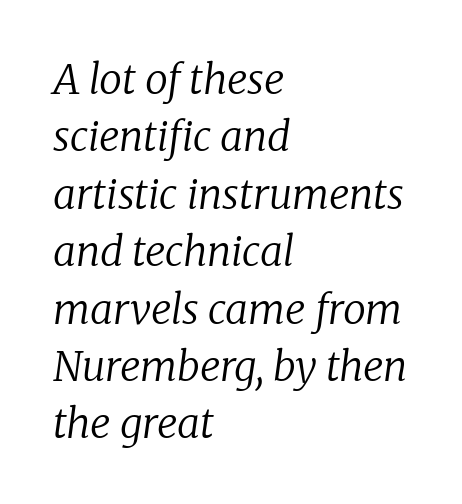
Q: Is the text bold? A: No.
Q: Is the text italic (slanted)? A: Yes, it leans right by about 8 degrees.
Q: Is the typeface a serif or a sans-serif typeface? A: Serif.
Q: Is the text underlined? A: No.
Q: How is the paragraph aligned? A: Left-aligned.
Q: Is the spacing between letters normal or unusually wide? A: Normal.
Q: Is the spacing between lines tight, normal or loose? A: Normal.
Q: Width (condensed, normal, or wide)? A: Normal.
Q: Stroke contrast? A: Low.
Q: x-height? A: Medium.
Q: Monospaced? A: No.
